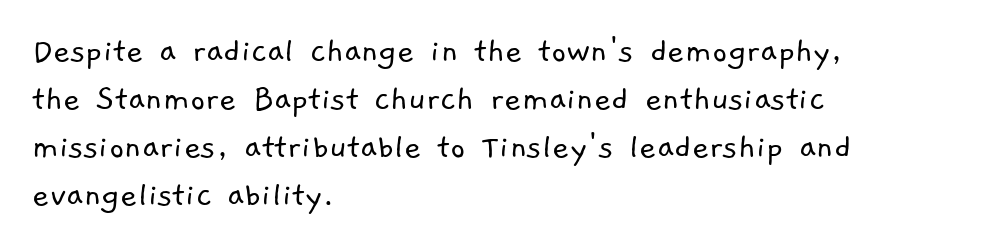
The image shows 37 px light sans-serif type; set left-aligned, normal line spacing (1.3x), normal letter spacing, not underlined; low stroke contrast and a medium x-height.
